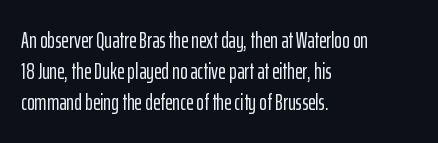
Q: Is the text italic (slanted)? A: No, it is upright.
Q: Is the text underlined? A: No.
Q: How is the paragraph aligned? A: Left-aligned.
Q: Is the spacing between letters normal or unusually wide? A: Normal.
Q: Is the spacing between lines tight, normal or loose? A: Normal.
